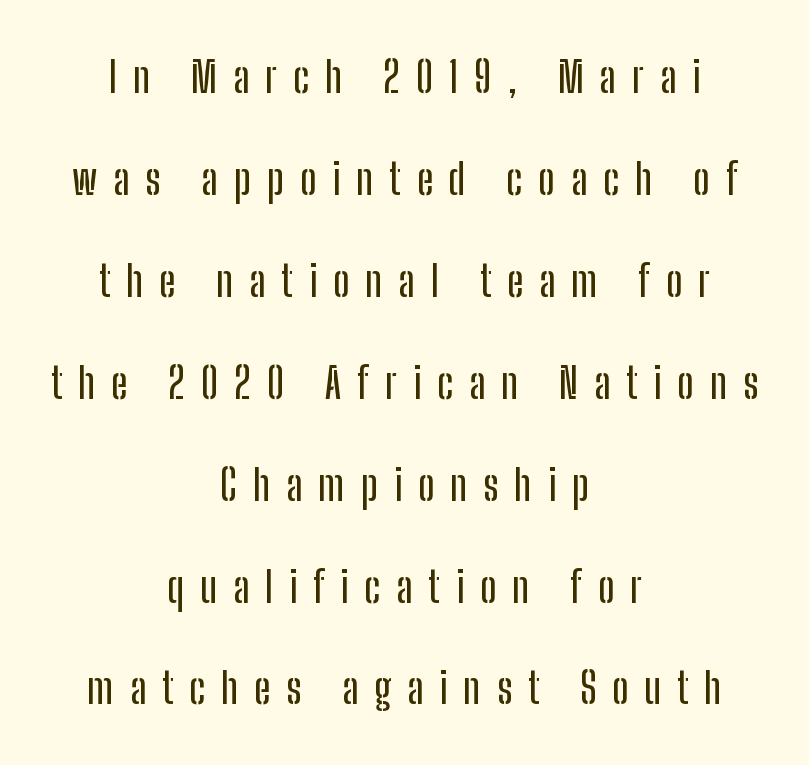
The image shows 43 px condensed sans-serif type, upright; set centered, loose line spacing (2.37x), unusually wide letter spacing (+0.37 em), not underlined; low stroke contrast and a medium x-height.
